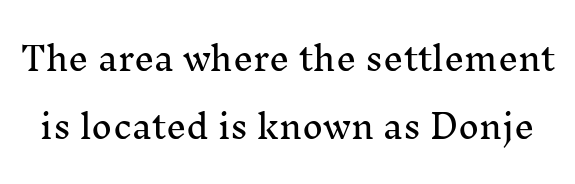
The image shows 32 px serif type, upright; set loose line spacing (2.11x), normal letter spacing, not underlined; medium stroke contrast and a medium x-height.
